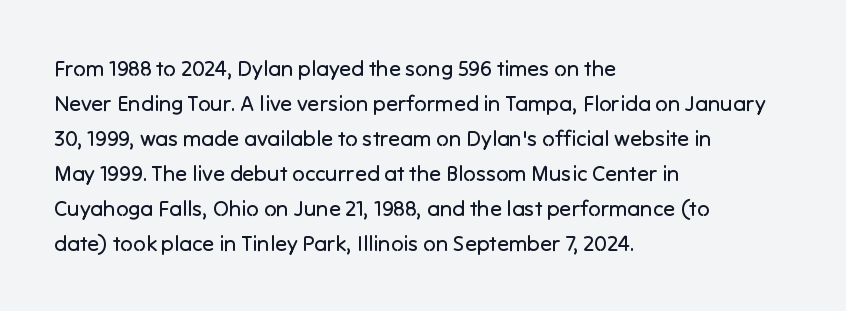
Every stem runs plumb, perpendicular to the baseline. Ink coverage per letter is moderate at most. Does extra space separate the letters? No, they use regular spacing. Line starts are locked; line ends wander. If you measured baseline to baseline, you'd find a middling distance.
